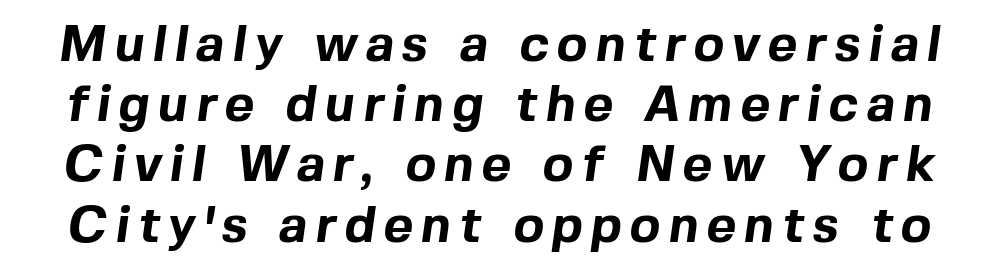
{"serif": "no", "bold": "yes", "weight": "bold", "width": "normal", "x_height": "medium", "monospaced": "no", "underline": "no", "line_spacing_ratio": 1.18, "glyph_px": 51}
